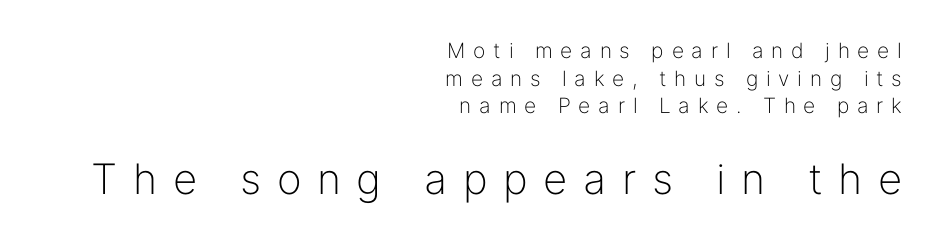
This sample keeps an unexceptional amount of space between lines. Bigger letters appear in the bottom chunk; the top chunk is reduced. Characters remain perfectly vertical along every line. The typesetter chose a ragged-left arrangement here. Think of a printed novel: that variable character pitch is what you see here.
